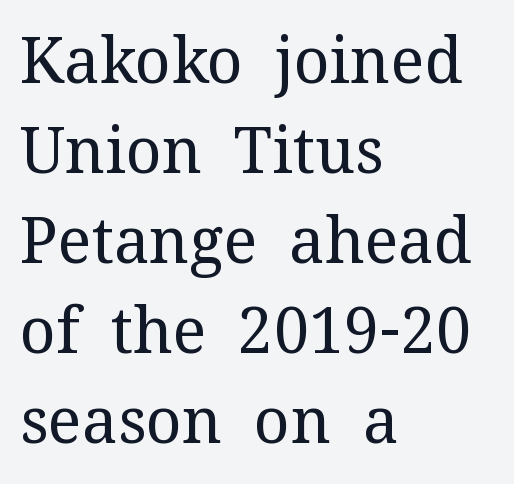
The image shows 63 px regular-weight serif type, upright; set left-aligned, normal line spacing (1.43x), normal letter spacing, not underlined; medium stroke contrast and a medium x-height.
